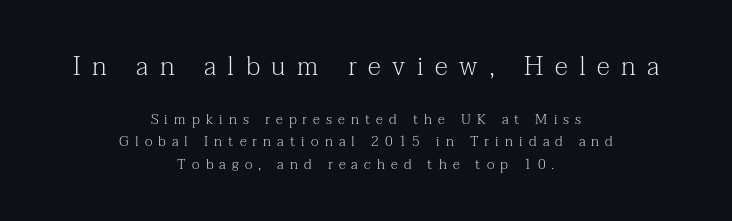
Character size in the leading block exceeds that of the trailing block. The lines in this sample share a center point and differ in where they start and stop. A clean baseline with only descenders dipping below it. The typesetting does not lean heavy: it is not bold.
